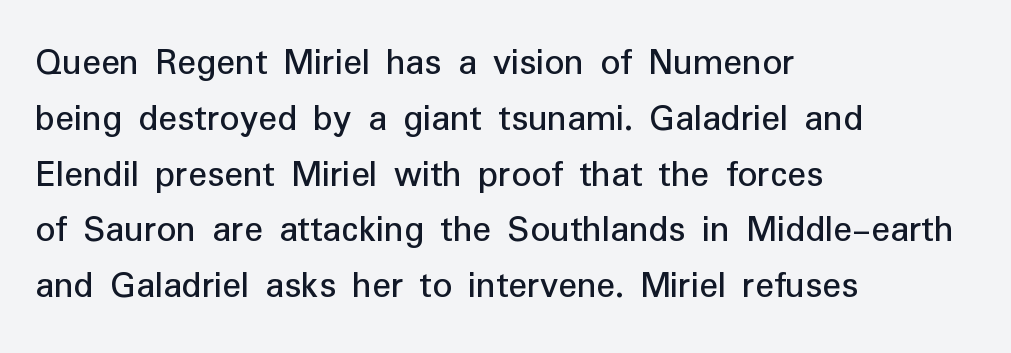
In terms of posture, this sample is upright. A typesetter would call this proportional, since set widths differ per character. Tracking here is standard; glyphs follow each other at the usual distance. Clear beneath every line of the passage. This rendering employs a face without finishing strokes, i.e., a sans-serif. Regarding leading, the lines here are spaced in the standard way.
